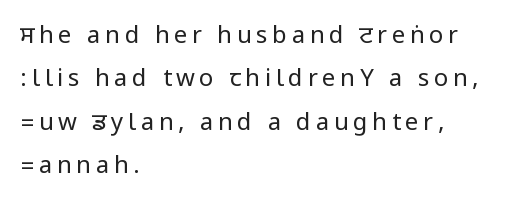
The image shows 24 px text type, upright; set left-aligned, line spacing 1.81x, not underlined.
